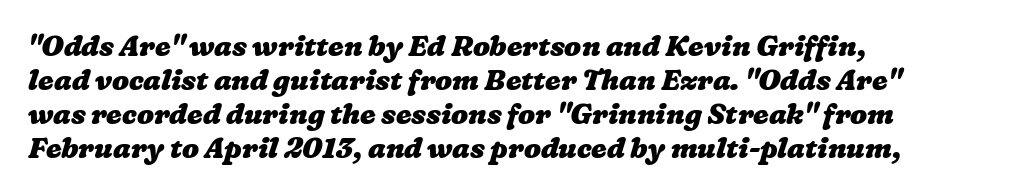
The gap between lines stays unmarked. Inter-character spacing is left at the font's built-in metrics. Note the varied advance widths — an 'i' is clearly narrower than an 'm'. Compared with an ordinary text face, these strokes are far heavier — a full bold. Line starts are locked; line ends wander.
